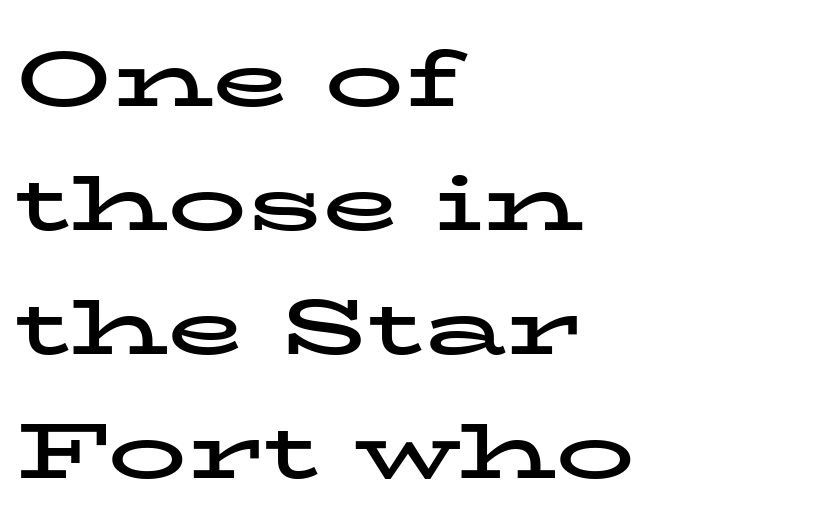
The rendering uses natural spacing where letterforms have individual widths. Left-aligned paragraph, ragged on the right. Inter-character spacing is left at the font's built-in metrics. Strong, thick strokes mark this as bold type.
